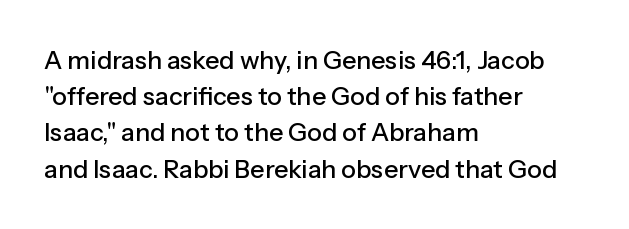
Q: Is the text italic (slanted)? A: No, it is upright.
Q: Is the text underlined? A: No.
Q: How is the paragraph aligned? A: Left-aligned.
Q: Is the spacing between letters normal or unusually wide? A: Normal.
Q: Is the spacing between lines tight, normal or loose? A: Normal.
